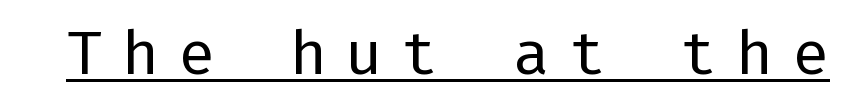
The letters stand upright; this is a roman face. Letter spacing: wide. Each letter's strokes conclude bluntly, with no projecting serifs. The typeface has the unassuming heft of standard copy or less. Honestly, the underline is the first thing you notice here.
